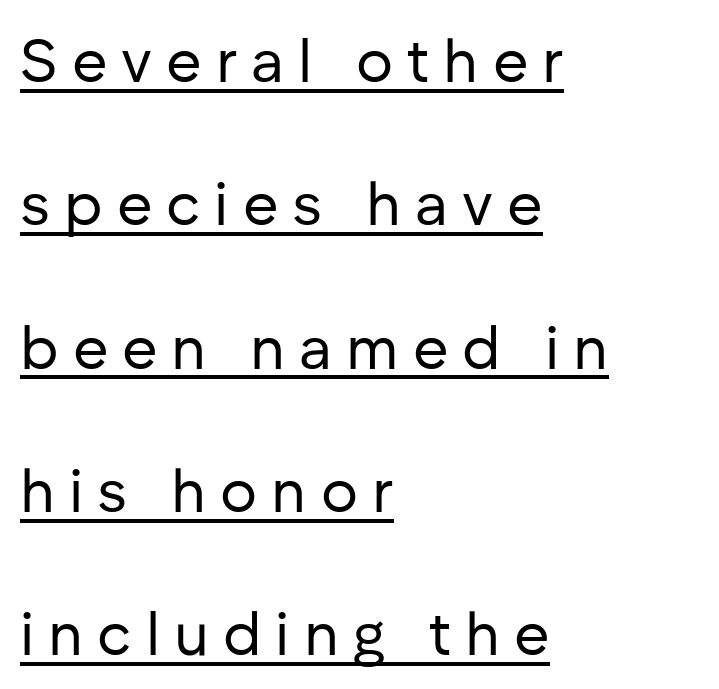
The lettering stays uniformly vertical, giving the passage a roman look. Is this a fixed-width face? No — the glyphs have proportional, varying widths. Leading: increased. Notice how the passage keeps a crisp vertical edge on the left only. Stroke mass is kept to a normal reading level or below.
